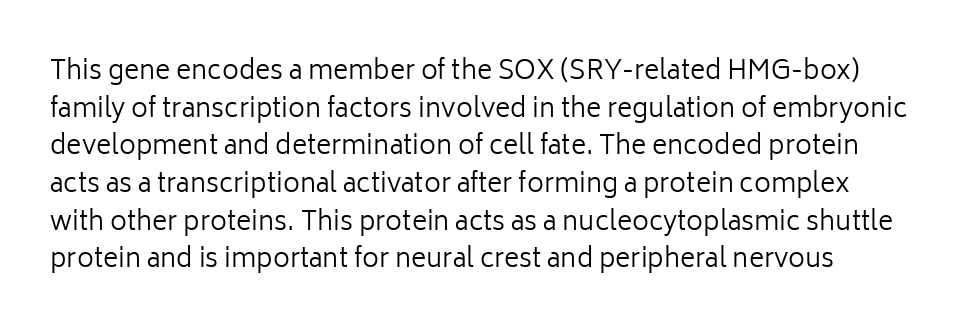
The passage shown stacks its lines at a standard gap. Ink coverage per letter is moderate at most. The letterforms sit shoulder to shoulder at normal distance. Posture: vertical.
